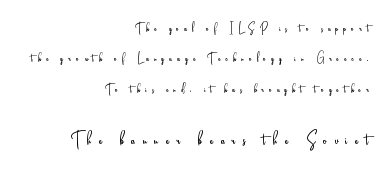
The image shows 22 px text type; set right-aligned, loose line spacing (2.02x), unusually wide letter spacing (+0.35 em), not underlined; the second (bottom) block is 1.47x larger.
